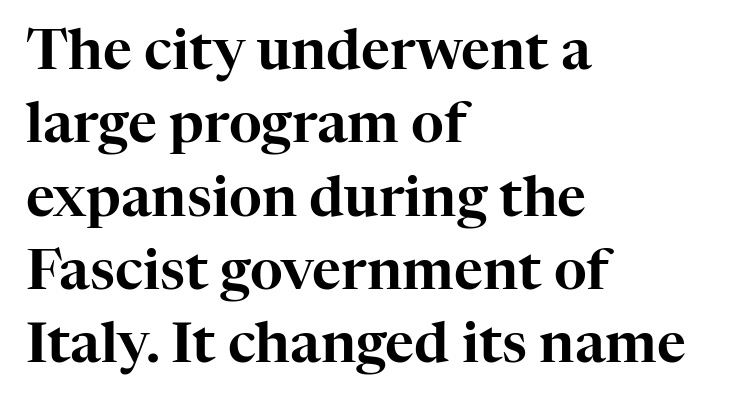
Q: Is the text italic (slanted)? A: No, it is upright.
Q: Is the typeface a serif or a sans-serif typeface? A: Serif.
Q: Is the text underlined? A: No.
Q: How is the paragraph aligned? A: Left-aligned.
Q: Is the spacing between letters normal or unusually wide? A: Normal.
Q: Is the spacing between lines tight, normal or loose? A: Normal.
Q: Width (condensed, normal, or wide)? A: Normal.
Q: Stroke contrast? A: High.
Q: x-height? A: Medium.
Q: Monospaced? A: No.
